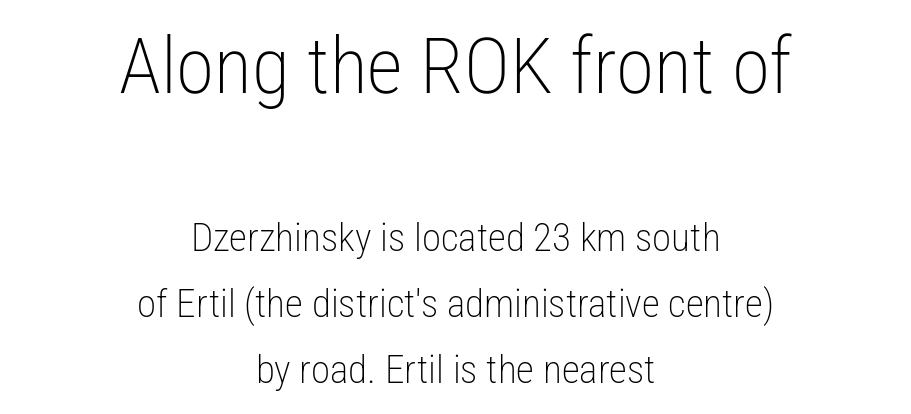
Q: Is the text bold? A: No.
Q: Is the text italic (slanted)? A: No, it is upright.
Q: Is the typeface a serif or a sans-serif typeface? A: Sans-serif.
Q: Is the text underlined? A: No.
Q: How is the paragraph aligned? A: Centered.
Q: Is the spacing between letters normal or unusually wide? A: Normal.
Q: Is the spacing between lines tight, normal or loose? A: Normal.
Q: Which block of text is set in a larger size, the first (top) or the second (bottom)? A: The first (top) one.
Q: Width (condensed, normal, or wide)? A: Condensed.
Q: Stroke contrast? A: Low.
Q: x-height? A: Medium.
Q: Monospaced? A: No.
